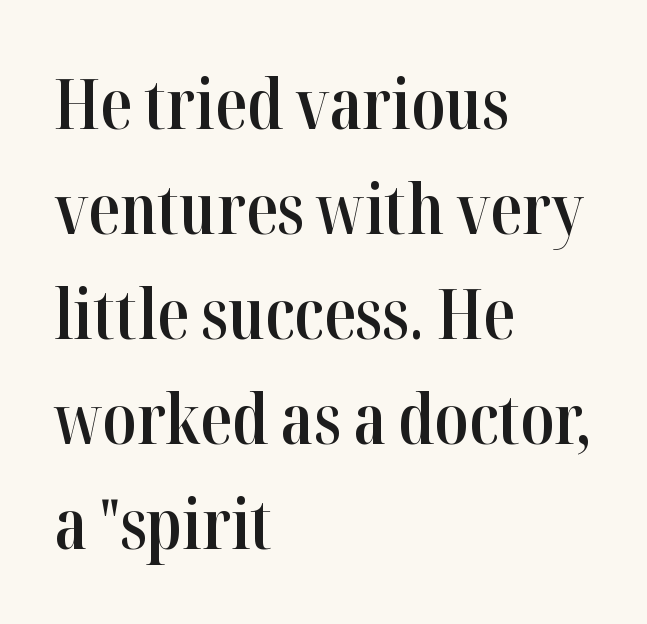
Q: Is the text bold? A: Semi-bold.
Q: Is the text italic (slanted)? A: No, it is upright.
Q: Is the typeface a serif or a sans-serif typeface? A: Serif.
Q: Is the text underlined? A: No.
Q: How is the paragraph aligned? A: Left-aligned.
Q: Is the spacing between letters normal or unusually wide? A: Normal.
Q: Is the spacing between lines tight, normal or loose? A: Normal.
Q: Width (condensed, normal, or wide)? A: Condensed.
Q: Stroke contrast? A: High.
Q: x-height? A: Medium.
Q: Monospaced? A: No.
